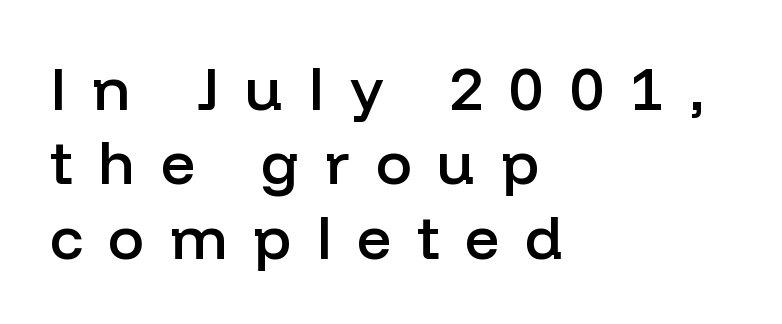
Notice how the stems are strictly vertical — no italics here. The text was rendered using a sans face with plain stroke endings. Each letter keeps its own natural width here, so spacing adapts to shape. The baseline area is clear. Students, note that the glyphs here are deliberately spaced far apart. The typesetter chose a ragged-right arrangement here.
